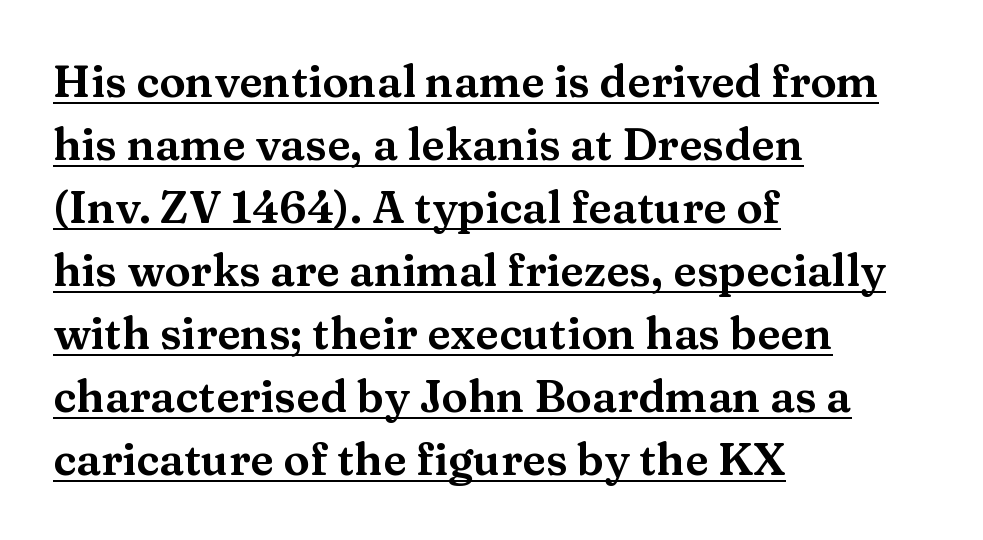
Q: Is the text italic (slanted)? A: No, it is upright.
Q: Is the typeface a serif or a sans-serif typeface? A: Serif.
Q: Is the text underlined? A: Yes.
Q: How is the paragraph aligned? A: Left-aligned.
Q: Is the spacing between letters normal or unusually wide? A: Normal.
Q: Is the spacing between lines tight, normal or loose? A: Normal.
Q: Width (condensed, normal, or wide)? A: Wide.
Q: Stroke contrast? A: Medium.
Q: x-height? A: Medium.
Q: Monospaced? A: No.
